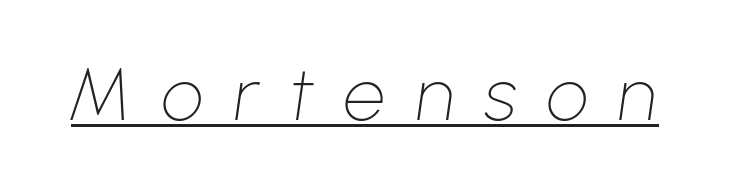
The image shows 74 px thin type, italic (leaning right); set unusually wide letter spacing (+0.41 em), underlined; low stroke contrast and a medium x-height.
